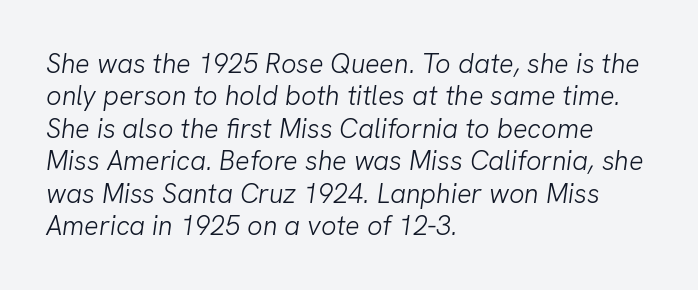
You could call the tracking neutral — neither tight nor loose. Type without underlining. Weight: regular or lighter. Reading down the block, your eye returns to a fixed left position each line.
